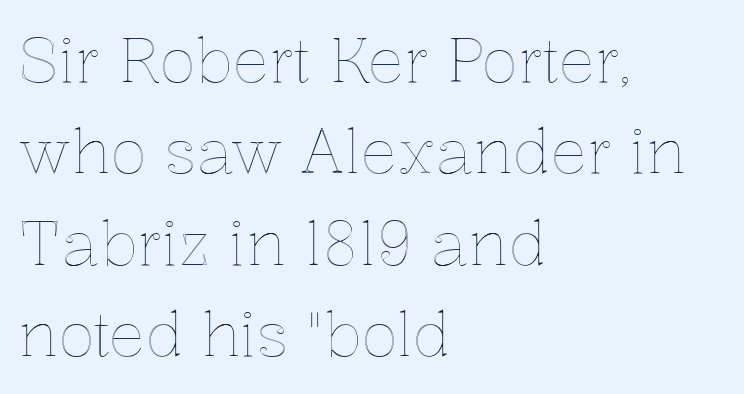
{"italic": "no", "width": "normal", "x_height": "medium", "monospaced": "no", "underline": "no", "align": "left", "line_spacing": "normal", "line_spacing_ratio": 1.5, "letter_spacing": "normal", "letter_spacing_em": 0.0, "glyph_px": 61}
